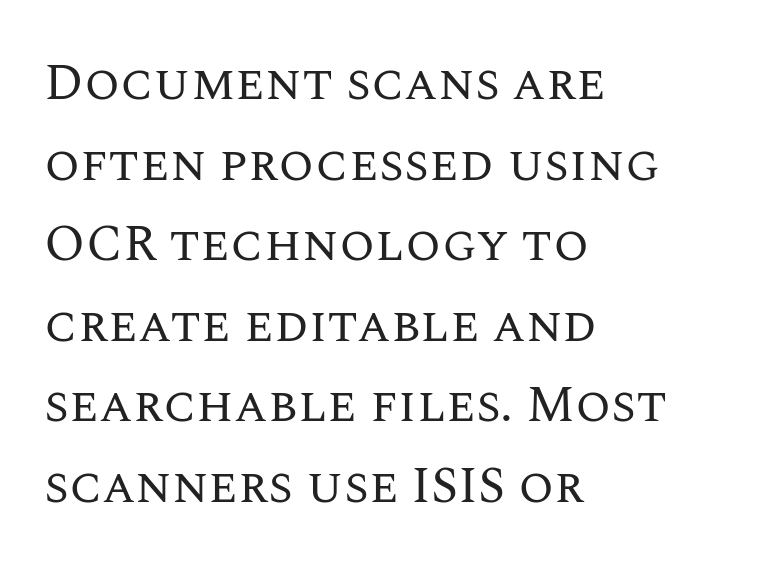
Q: Is the text bold? A: No.
Q: Is the text italic (slanted)? A: No, it is upright.
Q: Is the text underlined? A: No.
Q: How is the paragraph aligned? A: Left-aligned.
Q: Is the spacing between letters normal or unusually wide? A: Normal.
Q: Is the spacing between lines tight, normal or loose? A: Normal.
Q: Width (condensed, normal, or wide)? A: Normal.
Q: Stroke contrast? A: Medium.
Q: x-height? A: Large.
Q: Monospaced? A: No.
